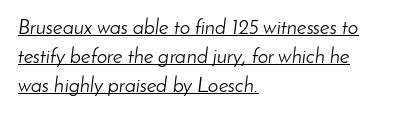
{"italic": "yes", "lean": "right", "slant_degrees": 8, "bold": "no", "underline": "yes", "align": "left", "line_spacing": "normal", "line_spacing_ratio": 1.38, "letter_spacing": "normal", "letter_spacing_em": 0.0, "glyph_px": 21}
